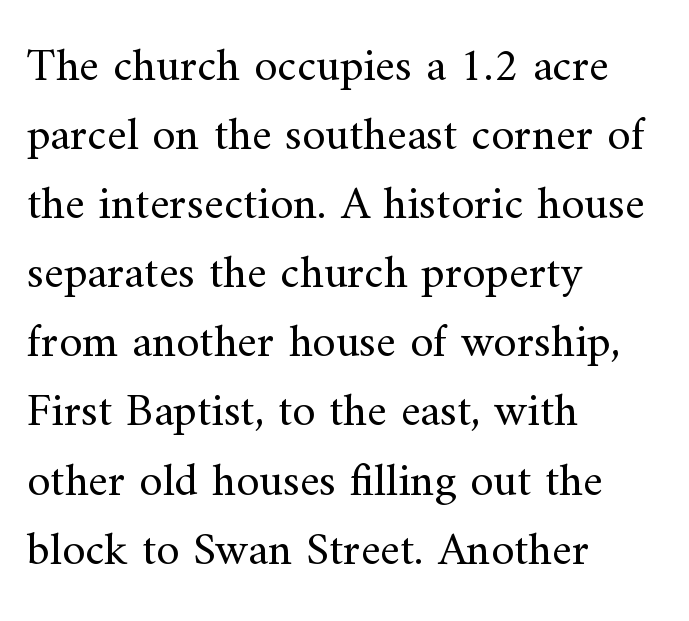
{"serif": "yes", "italic": "no", "bold": "no", "weight": "regular", "width": "normal", "stroke_contrast": "medium", "x_height": "small", "monospaced": "no", "underline": "no", "align": "left", "line_spacing": "normal", "line_spacing_ratio": 1.47, "letter_spacing": "normal", "letter_spacing_em": 0.0, "glyph_px": 47}
